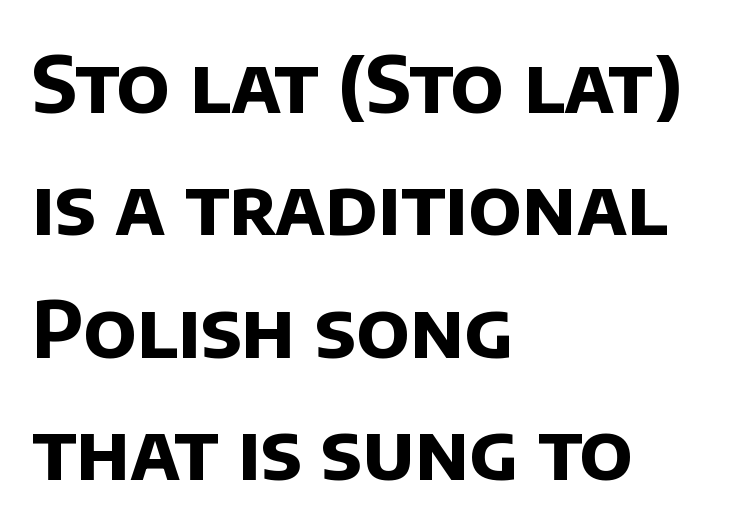
Nobody drew a line under any word here. The passage shown is typed in a proportional face where columns would drift. Honestly, the letter spacing is just normal — you wouldn't notice it. Stroke thickness is high; the sample reads as a true bold.
